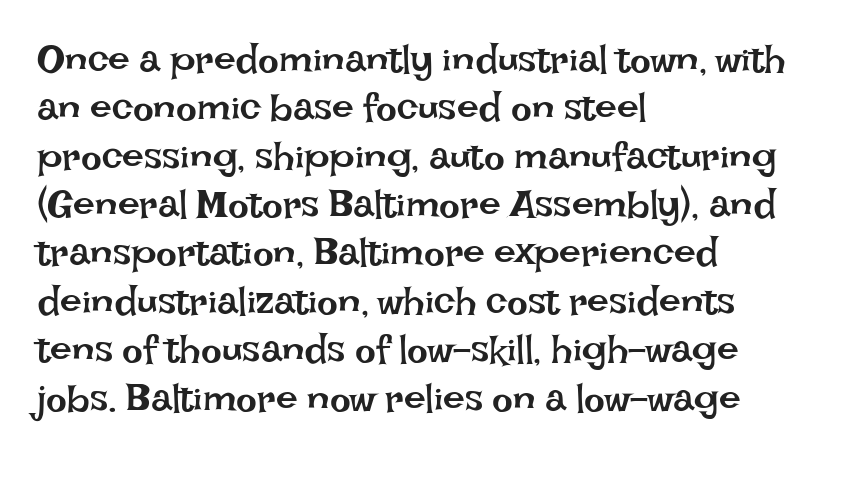
Glyph-to-glyph distance matches everyday printed text. The lettering holds an erect, upright posture throughout. Reading down the block, your eye returns to a fixed left position each line. Spacing verdict: proportional, widths tailored to each character.
